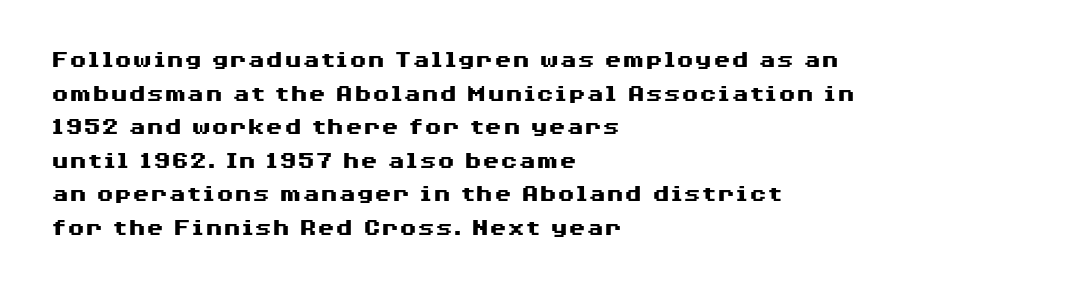
The image shows 26 px bold type, upright; set left-aligned, normal line spacing (1.29x), normal letter spacing, not underlined.
